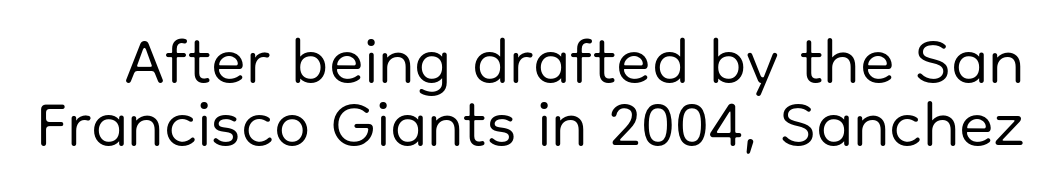
Q: Is the text bold? A: No.
Q: Is the text italic (slanted)? A: No, it is upright.
Q: Is the typeface a serif or a sans-serif typeface? A: Sans-serif.
Q: Is the text underlined? A: No.
Q: Is the spacing between letters normal or unusually wide? A: Normal.
Q: Is the spacing between lines tight, normal or loose? A: Tight.
Q: Width (condensed, normal, or wide)? A: Normal.
Q: Stroke contrast? A: Low.
Q: x-height? A: Medium.
Q: Monospaced? A: No.
